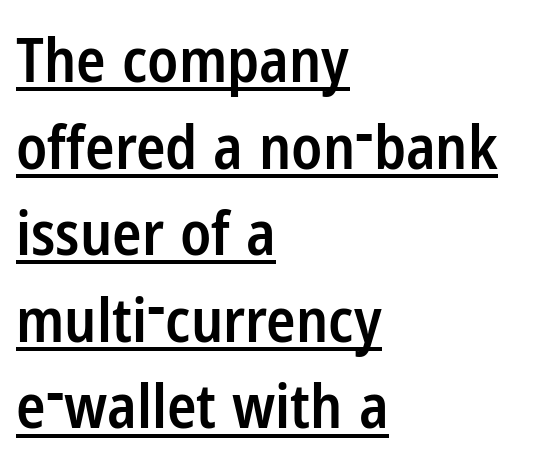
The image shows 61 px semibold, condensed sans-serif type, upright; set left-aligned, normal line spacing (1.42x), normal letter spacing, underlined; low stroke contrast and a medium x-height.
